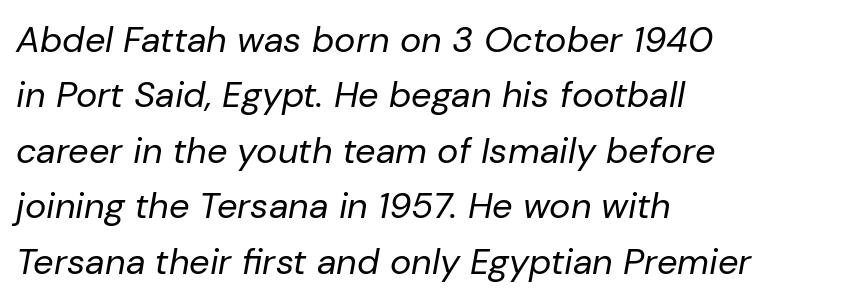
Only glyphs here, with clear space below each row. Between one letter and the next there's only the usual sliver of space. Think of a printed novel: that variable character pitch is what you see here. Line spacing here is normal. The strokes are not fattened; the text isn't bold.
